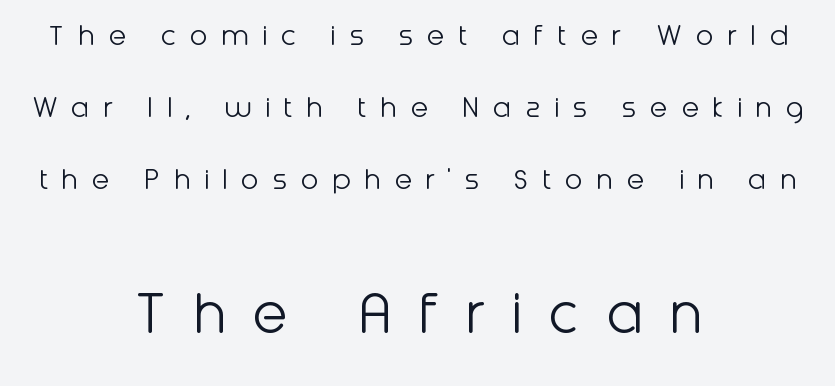
{"serif": "no", "italic": "no", "bold": "no", "weight": "light", "width": "normal", "stroke_contrast": "low", "x_height": "medium", "monospaced": "no", "underline": "no", "align": "center", "line_spacing": "loose", "line_spacing_ratio": 2.18, "letter_spacing": "wide", "letter_spacing_em": 0.4, "larger_block": "second", "size_ratio": 2.0, "glyph_px": 66}
